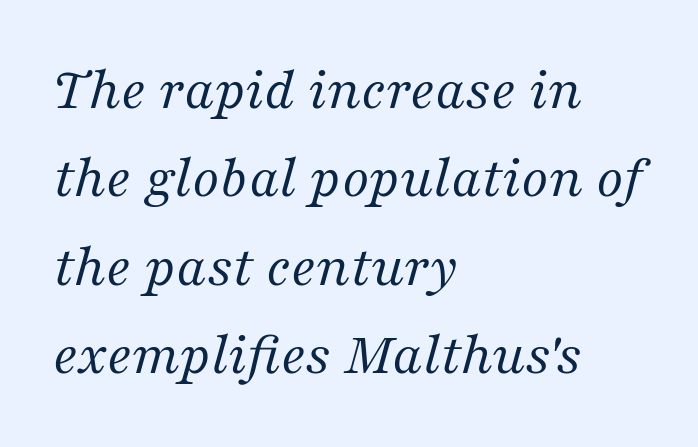
Q: Is the text bold? A: No.
Q: Is the text italic (slanted)? A: Yes, it leans right by about 16 degrees.
Q: Is the typeface a serif or a sans-serif typeface? A: Serif.
Q: Is the text underlined? A: No.
Q: How is the paragraph aligned? A: Left-aligned.
Q: Is the spacing between letters normal or unusually wide? A: Normal.
Q: Is the spacing between lines tight, normal or loose? A: Normal.
Q: Width (condensed, normal, or wide)? A: Normal.
Q: Stroke contrast? A: Medium.
Q: x-height? A: Medium.
Q: Monospaced? A: No.
